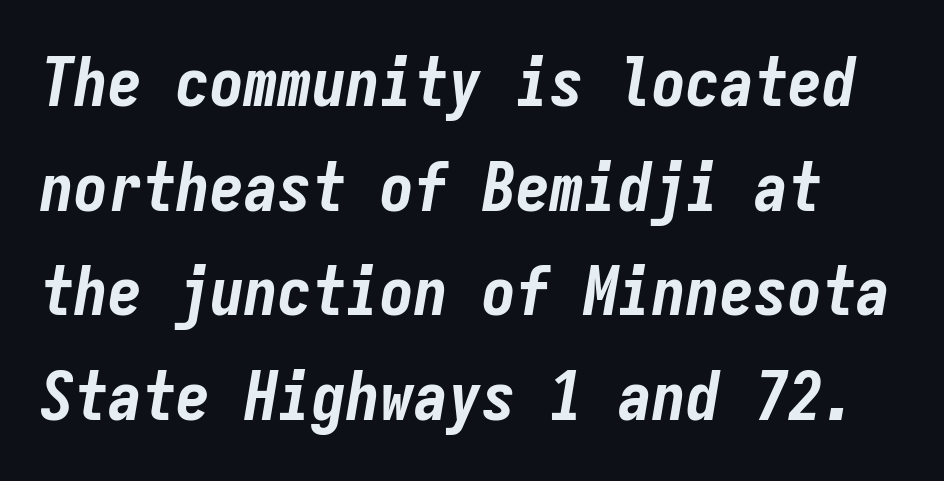
Type without underlining. What stands out about the letter spacing? Nothing — it is the standard amount. Every character here occupies the same horizontal width, giving the sample a typewriter-like rhythm. The sample has been set heavy, in full bold. Notice how the stems are inclined rather than vertical — that's the hallmark of italics.
